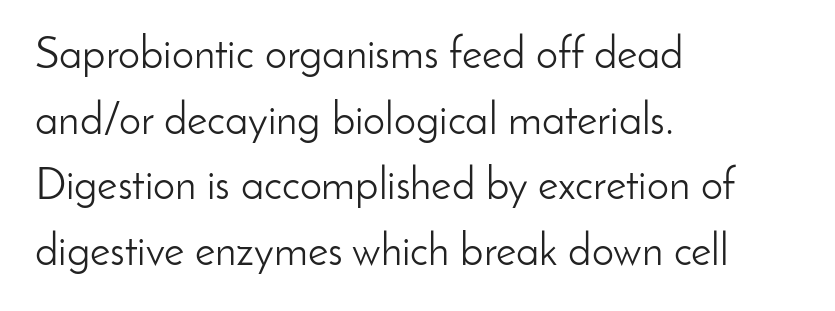
This sample uses a sans-serif face. Summary of vertical rhythm: regular, with standard interline spacing. Style check: upright. You could not count columns in this text — the font is proportionally spaced.
